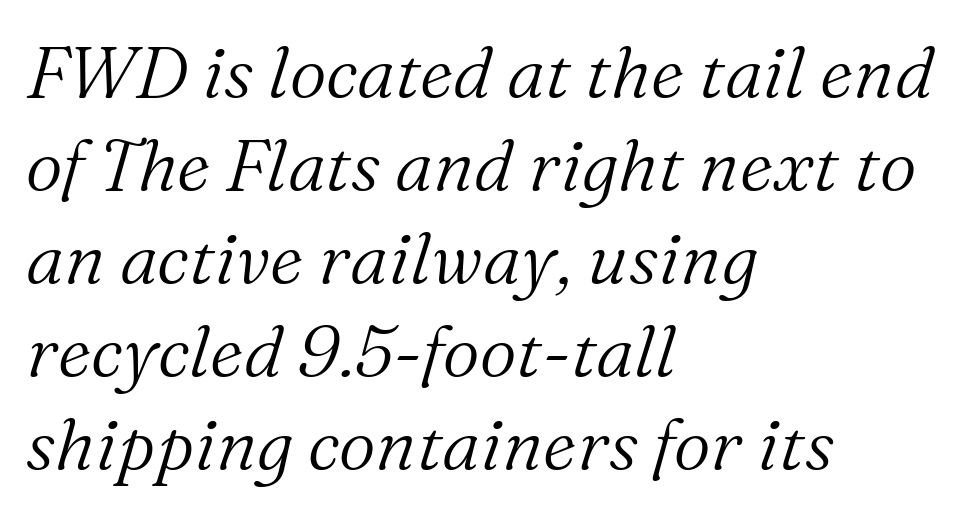
Q: Is the text bold? A: No.
Q: Is the text italic (slanted)? A: Yes, it leans right by about 16 degrees.
Q: Is the typeface a serif or a sans-serif typeface? A: Serif.
Q: Is the text underlined? A: No.
Q: How is the paragraph aligned? A: Left-aligned.
Q: Is the spacing between letters normal or unusually wide? A: Normal.
Q: Is the spacing between lines tight, normal or loose? A: Normal.
Q: Width (condensed, normal, or wide)? A: Normal.
Q: Stroke contrast? A: Medium.
Q: x-height? A: Medium.
Q: Monospaced? A: No.
